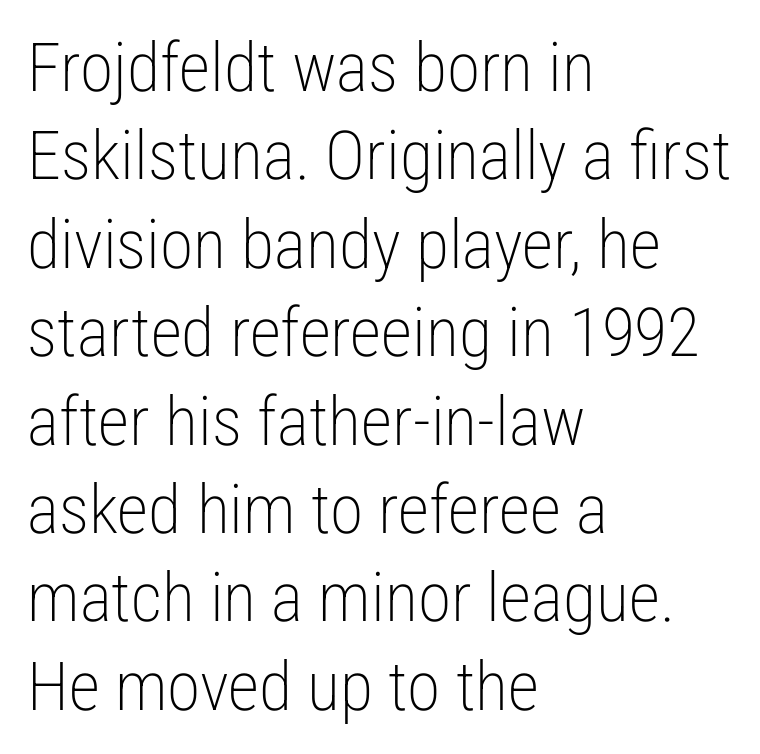
{"serif": "no", "italic": "no", "bold": "no", "weight": "light", "width": "condensed", "stroke_contrast": "low", "x_height": "medium", "monospaced": "no", "underline": "no", "align": "left", "line_spacing": "normal", "line_spacing_ratio": 1.3, "letter_spacing": "normal", "letter_spacing_em": 0.0, "glyph_px": 68}
